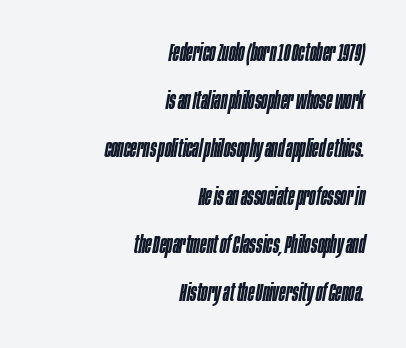
Quick note: interline space is abundant. Words float on clear page, feet unadorned. Heft: intermediate — a semibold. Compared with ordinary roman type, these characters are visibly tilted. Honestly, the letter spacing is just normal — you wouldn't notice it. The typesetter chose a ragged-left arrangement here.
